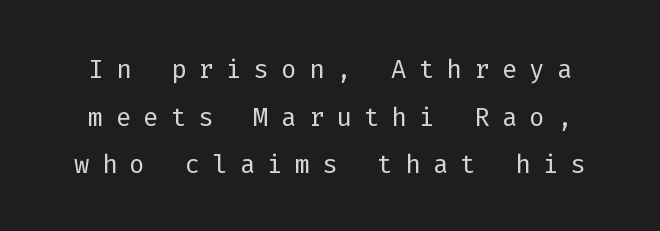
To sum up the face: it is a sans, with no serifs. The strip under each line holds only bare page. Stem width sits at or under what a default text font uses. Monospaced: the letters line up in strict vertical columns. Rendered with straight, roman letterforms. Tracking value appears strongly positive — letters spread wide.
